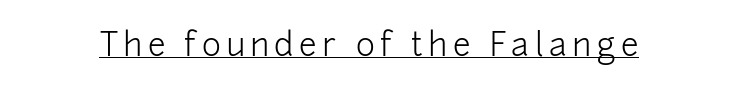
Q: Is the text bold? A: No.
Q: Is the text italic (slanted)? A: No, it is upright.
Q: Is the typeface a serif or a sans-serif typeface? A: Sans-serif.
Q: Is the text underlined? A: Yes.
Q: Width (condensed, normal, or wide)? A: Normal.
Q: Stroke contrast? A: Low.
Q: x-height? A: Medium.
Q: Monospaced? A: No.
